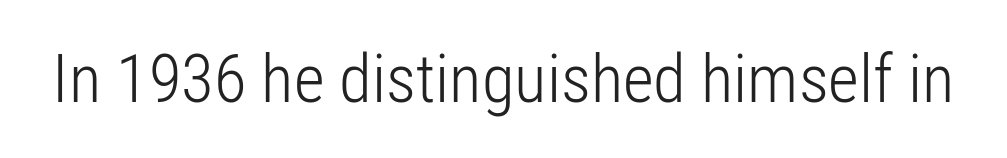
The typography opts for an upright posture over an oblique one. Nothing unusual about the tracking: characters are spaced as the font intends. No extra ink here — the face is not bold. Here the designer chose a conventional face with non-uniform glyph widths. The passage shown is not underscored anywhere.
